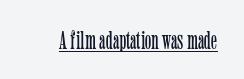
Q: Is the text bold? A: No.
Q: Is the text italic (slanted)? A: No, it is upright.
Q: Is the text underlined? A: Yes.
Q: Is the spacing between letters normal or unusually wide? A: Normal.
